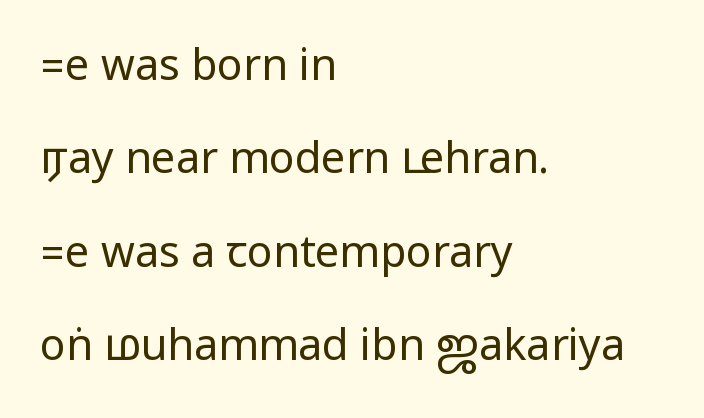
The image shows 43 px regular-weight, condensed sans-serif type, upright; set left-aligned, loose line spacing (2.17x), normal letter spacing, not underlined; low stroke contrast.
